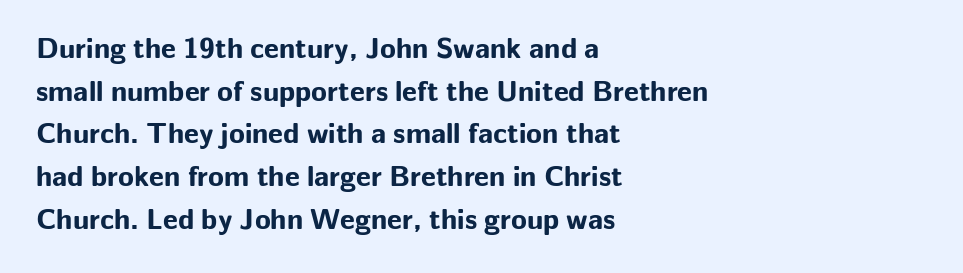
Q: Is the text bold? A: Yes.
Q: Is the text italic (slanted)? A: No, it is upright.
Q: Is the typeface a serif or a sans-serif typeface? A: Sans-serif.
Q: Is the text underlined? A: No.
Q: How is the paragraph aligned? A: Left-aligned.
Q: Is the spacing between letters normal or unusually wide? A: Normal.
Q: Is the spacing between lines tight, normal or loose? A: Normal.
Q: Width (condensed, normal, or wide)? A: Normal.
Q: Stroke contrast? A: Low.
Q: x-height? A: Medium.
Q: Monospaced? A: No.
